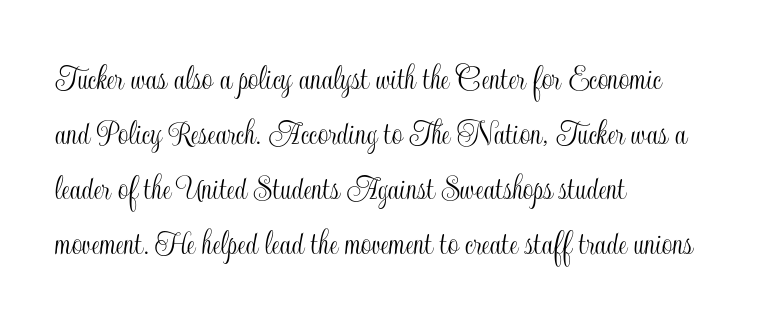
The vertical gap from one line to the next is medium. The passage shown is typed in a proportional face where columns would drift. Does extra space separate the letters? No, they use regular spacing.
